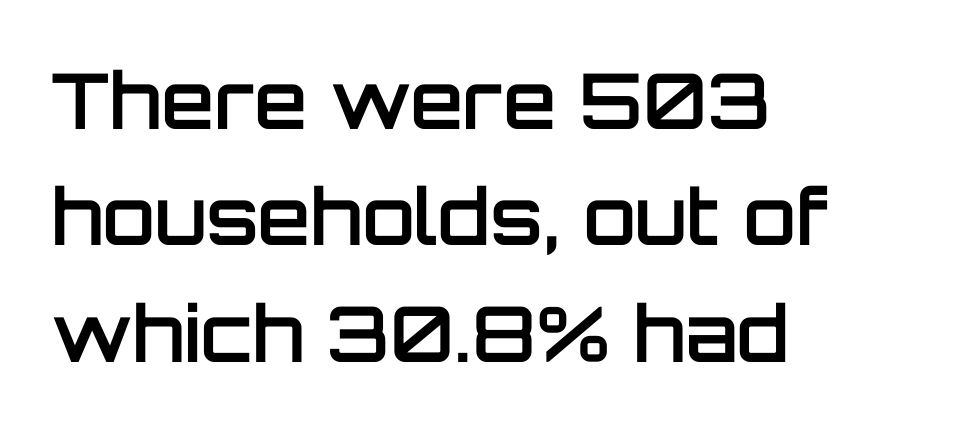
Q: Is the text bold? A: Semi-bold.
Q: Is the text italic (slanted)? A: No, it is upright.
Q: Is the typeface a serif or a sans-serif typeface? A: Sans-serif.
Q: Is the text underlined? A: No.
Q: How is the paragraph aligned? A: Left-aligned.
Q: Is the spacing between letters normal or unusually wide? A: Normal.
Q: Is the spacing between lines tight, normal or loose? A: Normal.
Q: Width (condensed, normal, or wide)? A: Normal.
Q: Stroke contrast? A: Low.
Q: x-height? A: Large.
Q: Monospaced? A: No.
